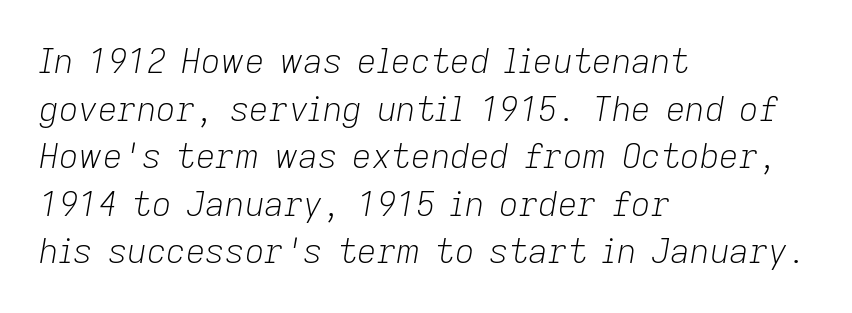
Stroke thickness stays within the range of a standard reading face or lighter. These lines are rendered in a variable-pitch font. The passage shown leans; its letterforms are oblique. The foot of each line stays bare and open. Whoever set this chose a conventional vertical rhythm.
